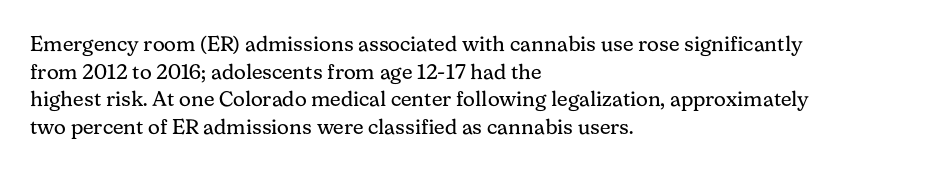
{"italic": "no", "bold": "no", "underline": "no", "align": "left", "line_spacing": "normal", "line_spacing_ratio": 1.31, "letter_spacing": "normal", "letter_spacing_em": 0.0, "glyph_px": 21}
